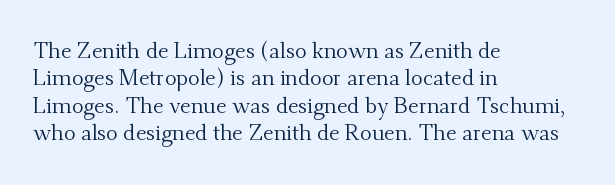
Q: Is the text bold? A: No.
Q: Is the text italic (slanted)? A: No, it is upright.
Q: Is the text underlined? A: No.
Q: How is the paragraph aligned? A: Left-aligned.
Q: Is the spacing between letters normal or unusually wide? A: Normal.
Q: Is the spacing between lines tight, normal or loose? A: Normal.
